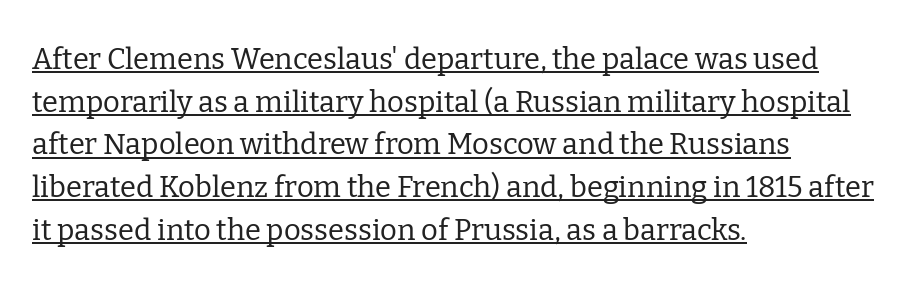
The tracking reads as untouched default to a designer's eye. Look at the bottom of the vertical strokes: they flare into serifs here. The typography opts for an upright posture over an oblique one. Line spacing here is normal.
